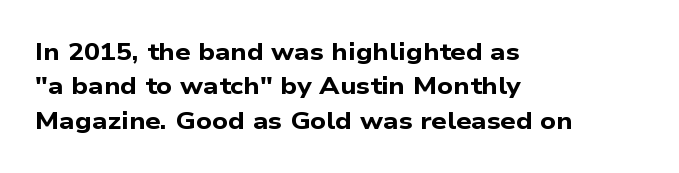
Caption: bold face, heavy strokes. Notice how descenders clear the ascenders below comfortably — that's standard leading. The specimen omits any rule beneath the text block's lines. Words appear dense and cohesive because spacing is normal. Visually the block forms a straight wall on the left and a jagged coastline on the right.
